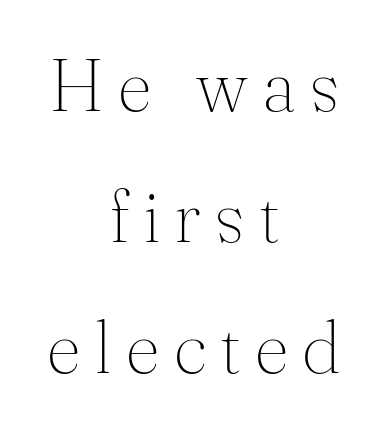
Q: Is the text bold? A: No.
Q: Is the text italic (slanted)? A: No, it is upright.
Q: Is the typeface a serif or a sans-serif typeface? A: Serif.
Q: Is the text underlined? A: No.
Q: How is the paragraph aligned? A: Centered.
Q: Width (condensed, normal, or wide)? A: Normal.
Q: Stroke contrast? A: Medium.
Q: x-height? A: Small.
Q: Monospaced? A: No.
